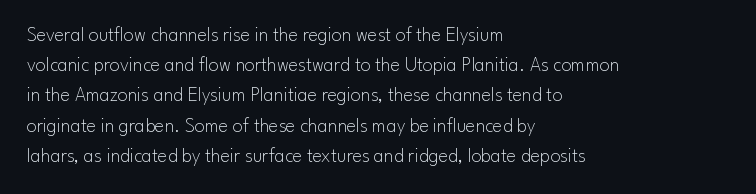
The image shows 20 px text type, upright; set left-aligned, normal line spacing (1.51x), normal letter spacing, not underlined.
